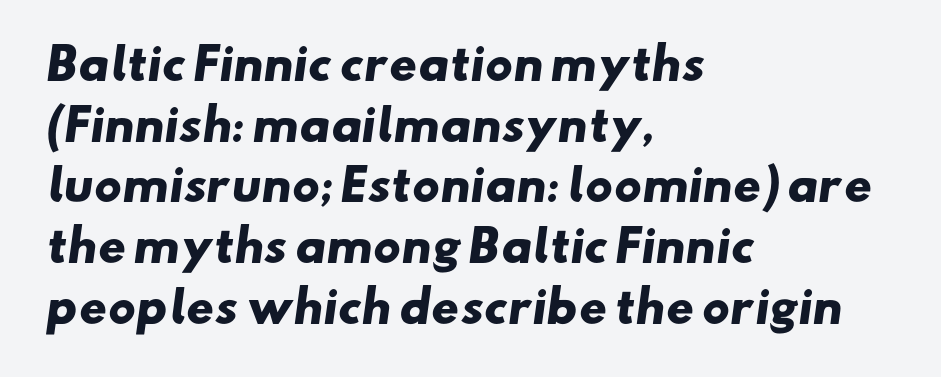
The image shows 43 px heavy, wide sans-serif type; set left-aligned, normal line spacing (1.41x), normal letter spacing, not underlined; low stroke contrast and a small x-height.
